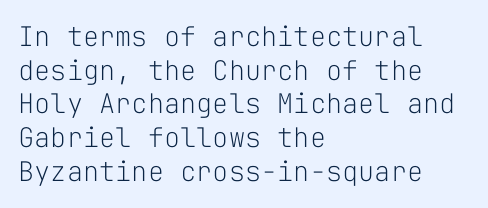
Q: Is the text bold? A: No.
Q: Is the text italic (slanted)? A: No, it is upright.
Q: Is the text underlined? A: No.
Q: How is the paragraph aligned? A: Left-aligned.
Q: Is the spacing between letters normal or unusually wide? A: Normal.
Q: Is the spacing between lines tight, normal or loose? A: Normal.
